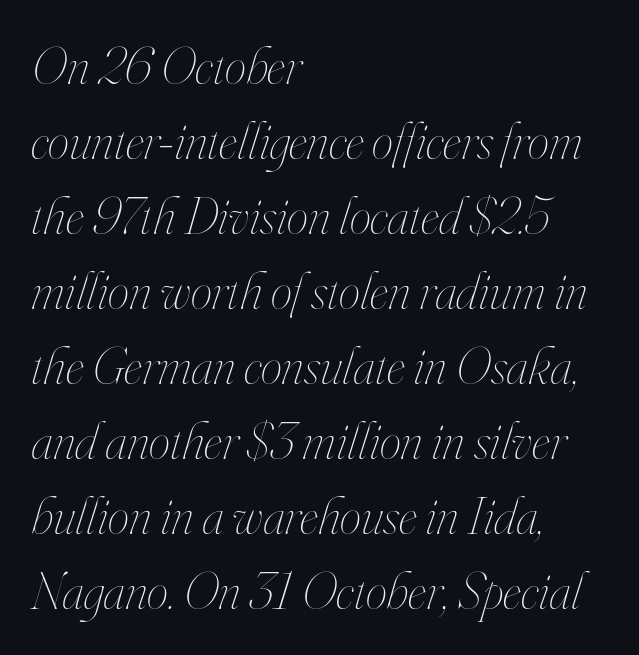
All the whitespace from short lines collects on the right. A quiet, ordinary-to-light weight characterises the typeface. It's the slanting kind of type. Do the characters align in a grid? No, the font is proportional. What stands out about the letter spacing? Nothing — it is the standard amount.
